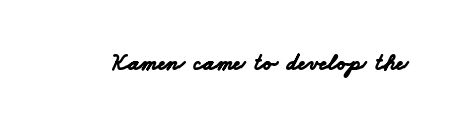
Q: Is the text bold? A: Yes.
Q: Is the text underlined? A: No.
Q: Is the spacing between letters normal or unusually wide? A: Normal.
